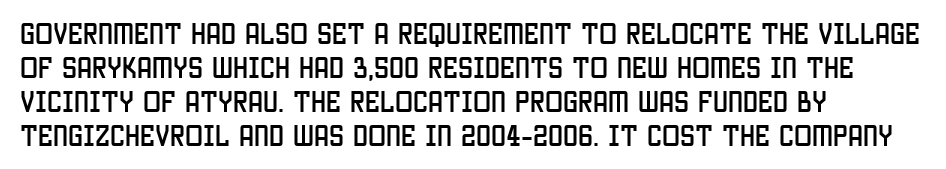
{"italic": "no", "underline": "no", "align": "left", "line_spacing": "normal", "line_spacing_ratio": 1.41, "letter_spacing": "normal", "letter_spacing_em": 0.0, "glyph_px": 24}
